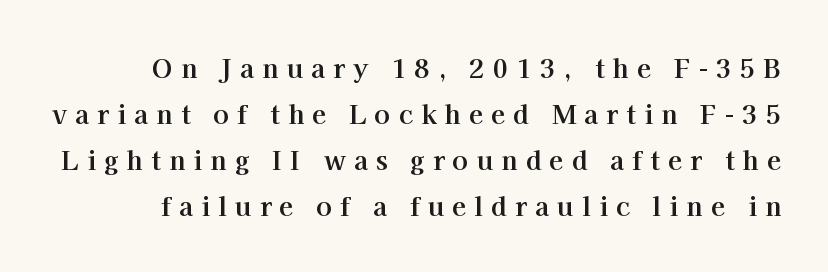
{"italic": "no", "bold": "yes", "underline": "no", "line_spacing_ratio": 1.77, "letter_spacing": "wide", "letter_spacing_em": 0.31, "glyph_px": 26}
